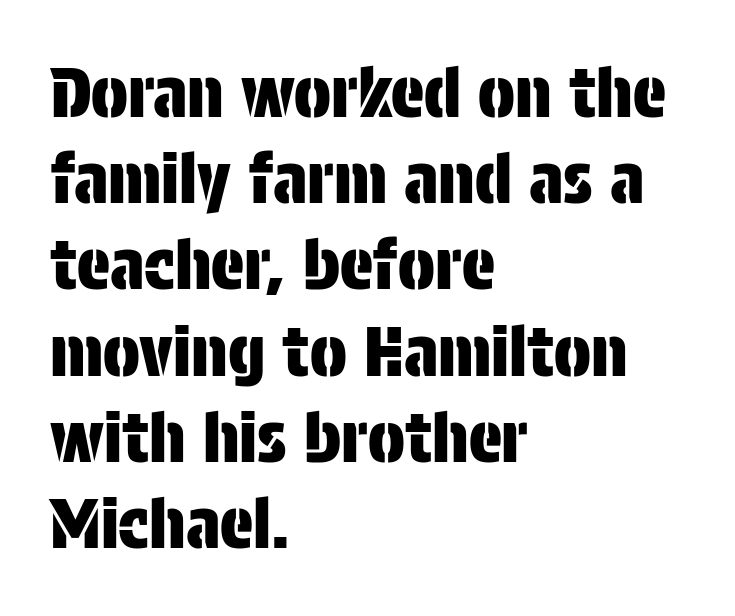
The image shows 69 px condensed sans-serif type, upright; set left-aligned, normal line spacing (1.25x), normal letter spacing, not underlined; low stroke contrast and a large x-height.
